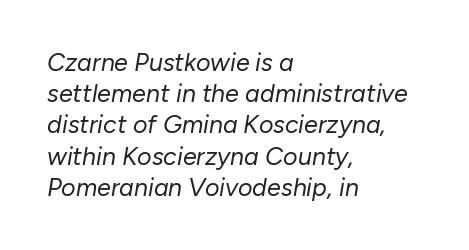
The image shows 25 px text type, italic (leaning right); set left-aligned, normal line spacing (1.25x), normal letter spacing, not underlined.
